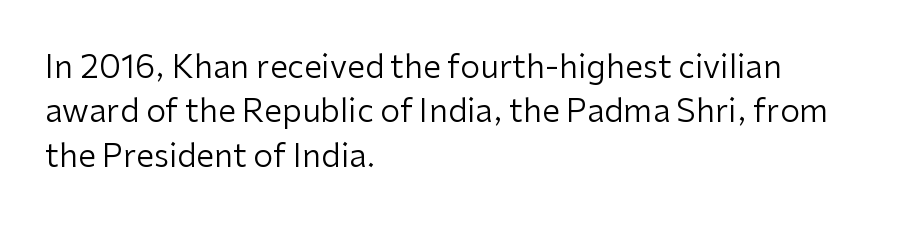
{"serif": "no", "italic": "no", "bold": "no", "weight": "regular", "width": "normal", "stroke_contrast": "low", "x_height": "medium", "monospaced": "no", "underline": "no", "align": "left", "line_spacing": "normal", "line_spacing_ratio": 1.39, "letter_spacing": "normal", "letter_spacing_em": 0.0, "glyph_px": 32}
